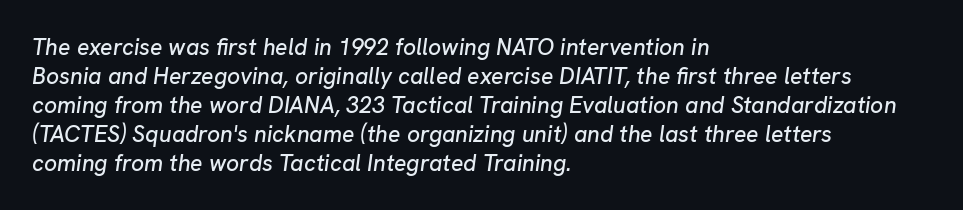
Q: Is the text italic (slanted)? A: Yes, it leans right by about 8 degrees.
Q: Is the text underlined? A: No.
Q: How is the paragraph aligned? A: Left-aligned.
Q: Is the spacing between letters normal or unusually wide? A: Normal.
Q: Is the spacing between lines tight, normal or loose? A: Normal.
